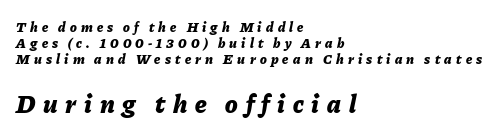
Q: Is the text bold? A: Yes.
Q: Is the text italic (slanted)? A: Yes, it leans right by about 11 degrees.
Q: Is the text underlined? A: No.
Q: How is the paragraph aligned? A: Left-aligned.
Q: Is the spacing between letters normal or unusually wide? A: Unusually wide.
Q: Is the spacing between lines tight, normal or loose? A: Tight.
Q: Which block of text is set in a larger size, the first (top) or the second (bottom)? A: The second (bottom) one.
